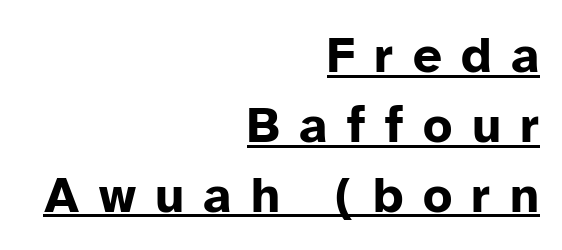
The image shows 51 px bold sans-serif type, upright; set right-aligned, normal line spacing (1.37x), unusually wide letter spacing (+0.38 em), underlined; low stroke contrast and a medium x-height.
